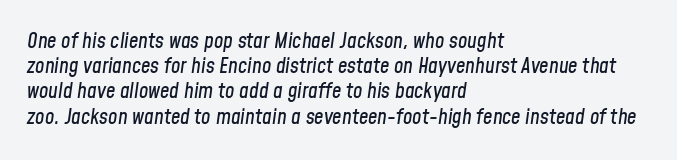
{"italic": "yes", "lean": "right", "slant_degrees": 8, "underline": "no", "align": "left", "line_spacing_ratio": 1.2, "letter_spacing": "normal", "letter_spacing_em": 0.0, "glyph_px": 21}
